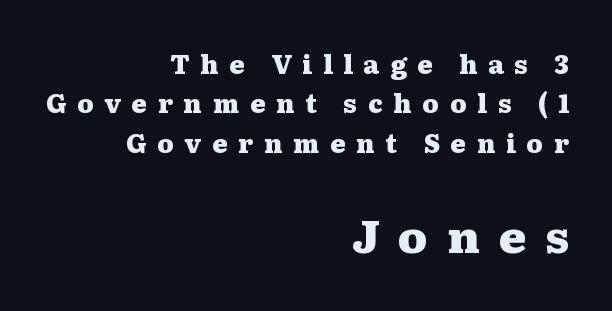
Q: Is the text bold? A: Yes.
Q: Is the text italic (slanted)? A: No, it is upright.
Q: Is the typeface a serif or a sans-serif typeface? A: Serif.
Q: Is the text underlined? A: No.
Q: How is the paragraph aligned? A: Right-aligned.
Q: Is the spacing between letters normal or unusually wide? A: Unusually wide.
Q: Is the spacing between lines tight, normal or loose? A: Normal.
Q: Which block of text is set in a larger size, the first (top) or the second (bottom)? A: The second (bottom) one.
Q: Width (condensed, normal, or wide)? A: Wide.
Q: Stroke contrast? A: Medium.
Q: x-height? A: Medium.
Q: Monospaced? A: No.
